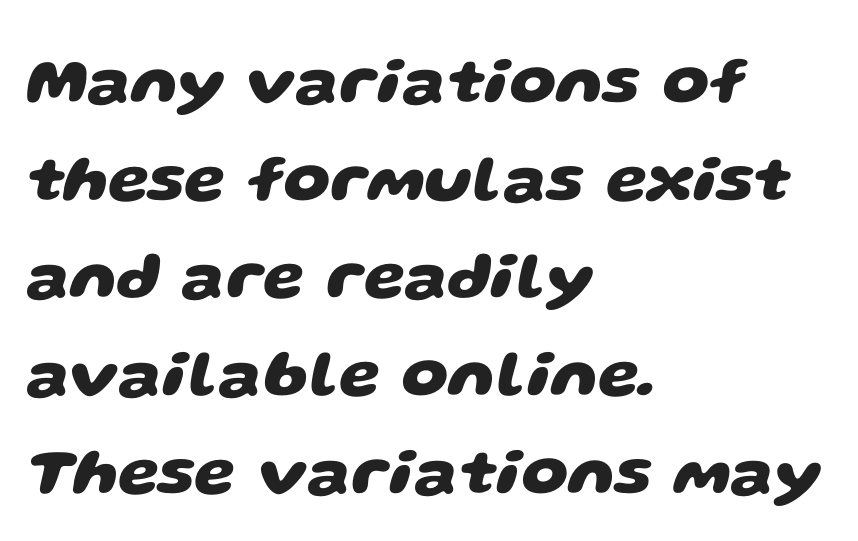
{"serif": "no", "bold": "yes", "weight": "heavy", "width": "wide", "stroke_contrast": "low", "x_height": "large", "monospaced": "no", "underline": "no", "align": "left", "line_spacing": "normal", "line_spacing_ratio": 1.48, "letter_spacing": "normal", "letter_spacing_em": 0.0, "glyph_px": 66}
